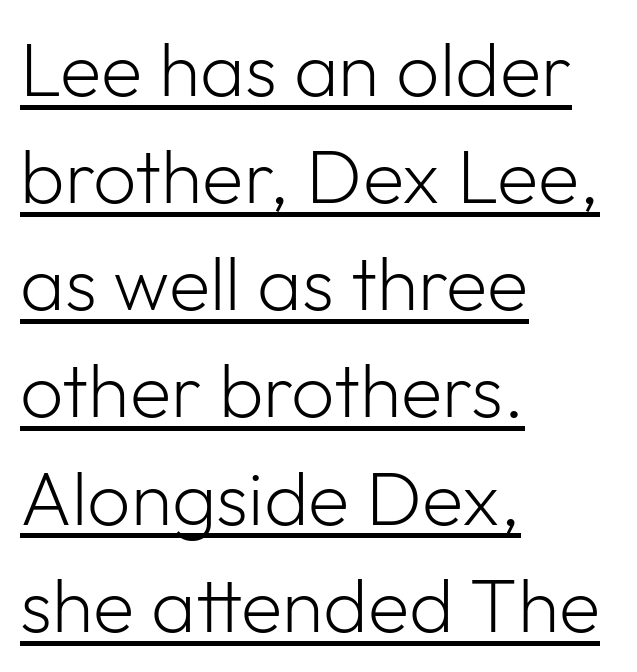
The image shows 76 px light sans-serif type, upright; set left-aligned, normal line spacing (1.41x), normal letter spacing, underlined; low stroke contrast and a medium x-height.
